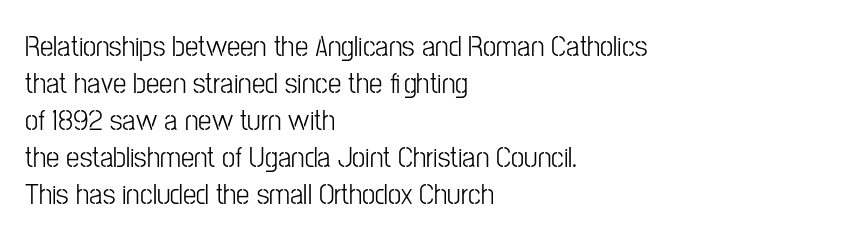
Reading down the block, your eye returns to a fixed left position each line. The font family rendered here belongs to the sans-serif group. Designer's note — italics off, roman on. Tracking here is standard; glyphs follow each other at the usual distance.
